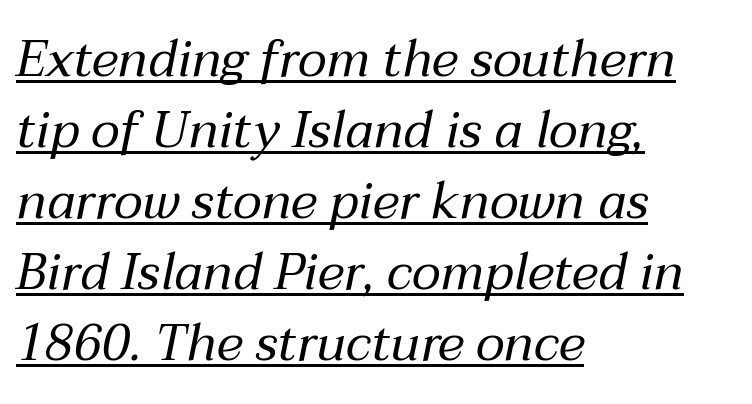
{"italic": "yes", "lean": "right", "slant_degrees": 12, "bold": "no", "weight": "regular", "width": "normal", "stroke_contrast": "medium", "x_height": "medium", "monospaced": "no", "underline": "yes", "align": "left", "line_spacing": "normal", "line_spacing_ratio": 1.39, "letter_spacing": "normal", "letter_spacing_em": 0.0, "glyph_px": 51}
